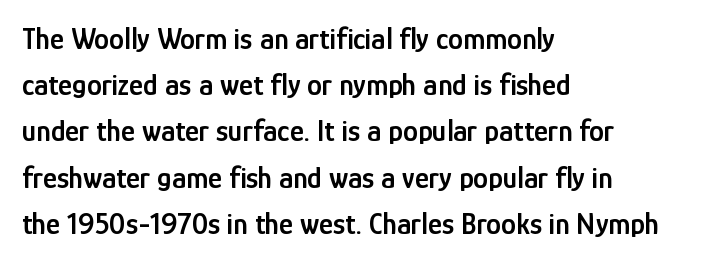
Check the space under the baseline: it is left empty. Type style note: lacks serifs. Bold? Not quite — semibold, heavier than regular but stopping short. Visually the block forms a straight wall on the left and a jagged coastline on the right.
